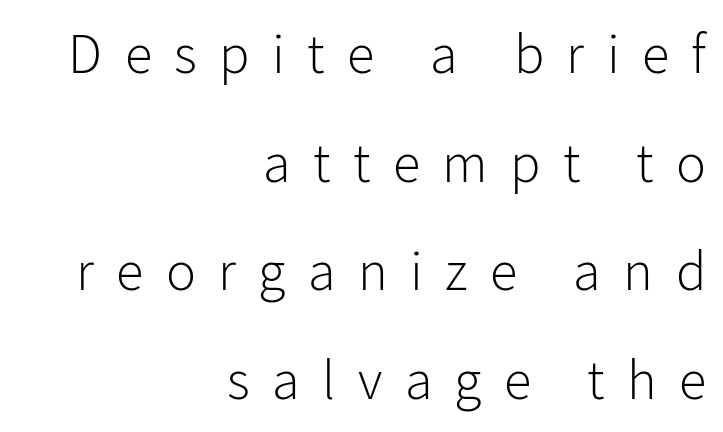
The image shows 56 px light sans-serif type, upright; set right-aligned, loose line spacing (1.94x), unusually wide letter spacing (+0.4 em), not underlined; low stroke contrast and a medium x-height.
